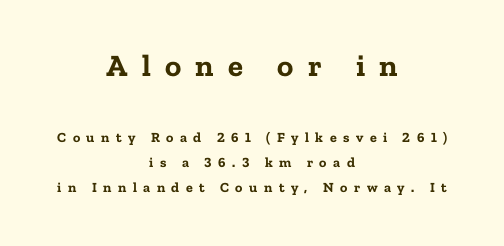
The image shows 31 px bold serif type, upright; set centered, line spacing 1.76x, unusually wide letter spacing (+0.46 em), not underlined; the first (top) block is 2.21x larger; low stroke contrast and a medium x-height.
